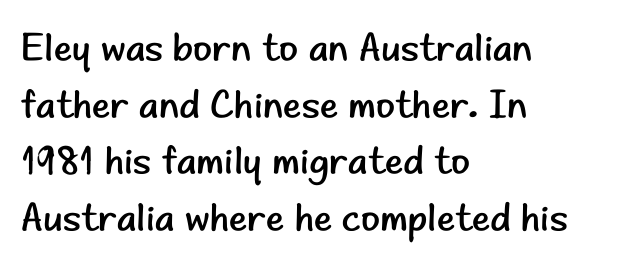
Q: Is the text bold? A: No.
Q: Is the text italic (slanted)? A: No, it is upright.
Q: Is the typeface a serif or a sans-serif typeface? A: Sans-serif.
Q: Is the text underlined? A: No.
Q: How is the paragraph aligned? A: Left-aligned.
Q: Is the spacing between letters normal or unusually wide? A: Normal.
Q: Is the spacing between lines tight, normal or loose? A: Normal.
Q: Width (condensed, normal, or wide)? A: Normal.
Q: Stroke contrast? A: Low.
Q: x-height? A: Small.
Q: Monospaced? A: No.
